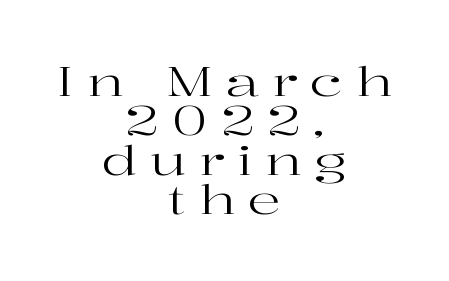
The image shows 41 px regular-weight, wide serif type, upright; set centered, tight line spacing (0.96x), unusually wide letter spacing (+0.31 em), not underlined; high stroke contrast and a medium x-height.
